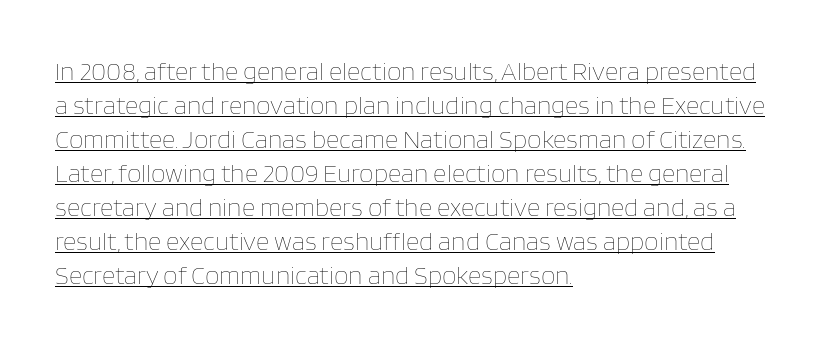
Q: Is the text bold? A: No.
Q: Is the text italic (slanted)? A: No, it is upright.
Q: Is the text underlined? A: Yes.
Q: How is the paragraph aligned? A: Left-aligned.
Q: Is the spacing between letters normal or unusually wide? A: Normal.
Q: Is the spacing between lines tight, normal or loose? A: Normal.
